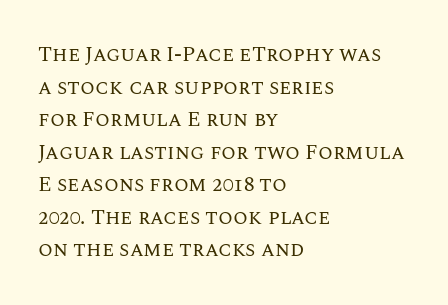
The axis of the letterforms is exactly vertical. Here the glyphs are tracked normally, forming tight word shapes. Descenders hang freely into open space. Line beginnings align vertically; line endings do not. The rows are spaced the way most documents space them.
